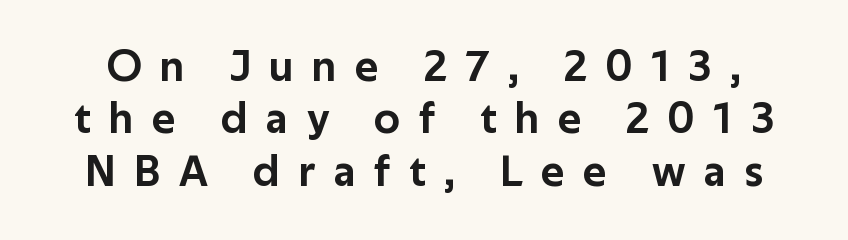
Q: Is the text italic (slanted)? A: No, it is upright.
Q: Is the typeface a serif or a sans-serif typeface? A: Sans-serif.
Q: Is the text underlined? A: No.
Q: Is the spacing between letters normal or unusually wide? A: Unusually wide.
Q: Width (condensed, normal, or wide)? A: Normal.
Q: Stroke contrast? A: Low.
Q: x-height? A: Medium.
Q: Monospaced? A: No.
